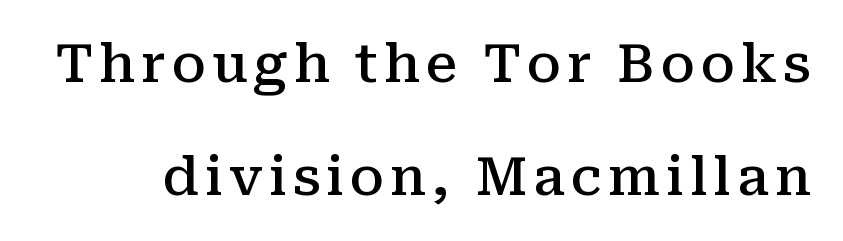
{"serif": "yes", "italic": "no", "bold": "semi", "weight": "semibold", "width": "normal", "stroke_contrast": "medium", "x_height": "medium", "monospaced": "no", "underline": "no", "line_spacing": "loose", "line_spacing_ratio": 2.14, "glyph_px": 53}
